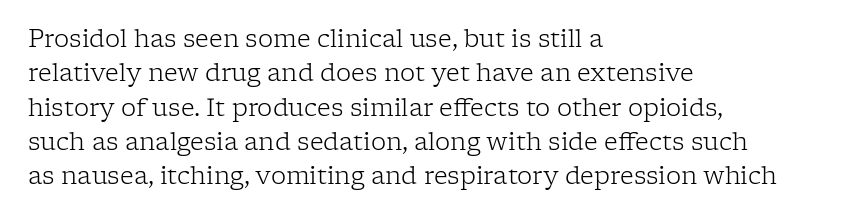
{"italic": "no", "bold": "no", "underline": "no", "align": "left", "line_spacing": "normal", "line_spacing_ratio": 1.43, "letter_spacing": "normal", "letter_spacing_em": 0.0, "glyph_px": 24}
